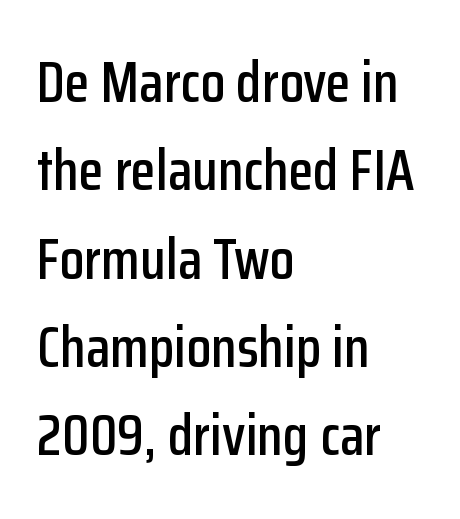
Q: Is the text italic (slanted)? A: No, it is upright.
Q: Is the typeface a serif or a sans-serif typeface? A: Sans-serif.
Q: Is the text underlined? A: No.
Q: How is the paragraph aligned? A: Left-aligned.
Q: Is the spacing between letters normal or unusually wide? A: Normal.
Q: Is the spacing between lines tight, normal or loose? A: Normal.
Q: Width (condensed, normal, or wide)? A: Condensed.
Q: Stroke contrast? A: Low.
Q: x-height? A: Medium.
Q: Monospaced? A: No.
